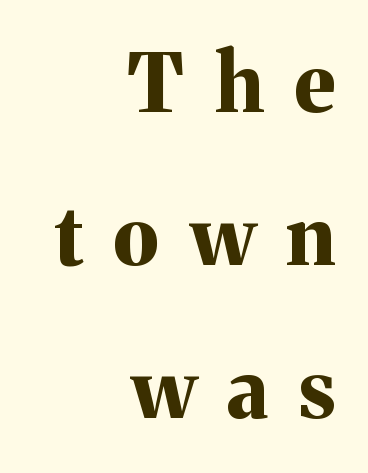
{"serif": "yes", "italic": "no", "bold": "yes", "weight": "bold", "width": "normal", "stroke_contrast": "medium", "x_height": "medium", "monospaced": "no", "underline": "no", "align": "right", "line_spacing": "loose", "line_spacing_ratio": 1.91, "letter_spacing": "wide", "letter_spacing_em": 0.39, "glyph_px": 80}
